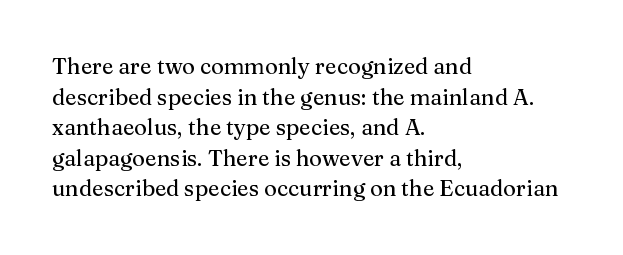
If you drew a line through each stem, it would be perfectly vertical. Honestly, the letter spacing is just normal — you wouldn't notice it. The words here are not underlined. Notice how the passage keeps a crisp vertical edge on the left only. Interline gaps are of average width in this sample.
